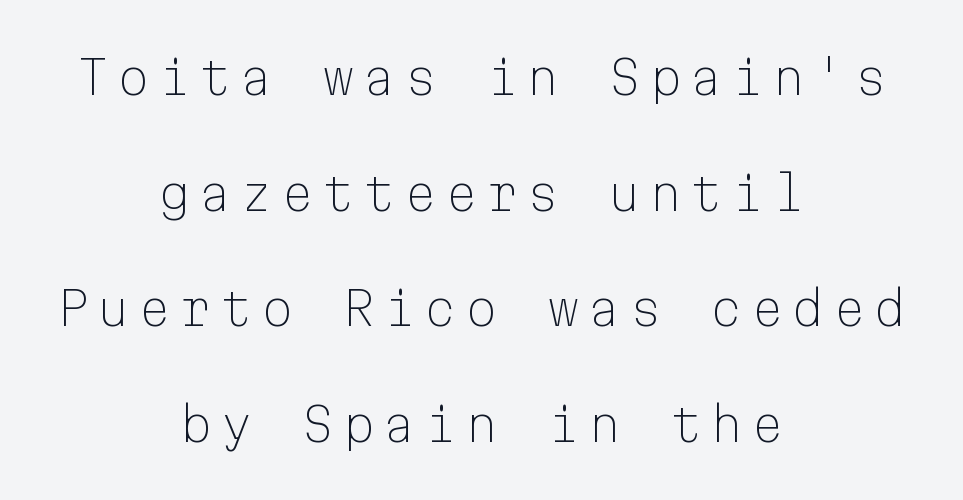
{"serif": "no", "italic": "no", "bold": "no", "weight": "light", "width": "normal", "stroke_contrast": "low", "x_height": "medium", "monospaced": "yes", "underline": "no", "align": "center", "line_spacing": "loose", "line_spacing_ratio": 2.46, "glyph_px": 47}
